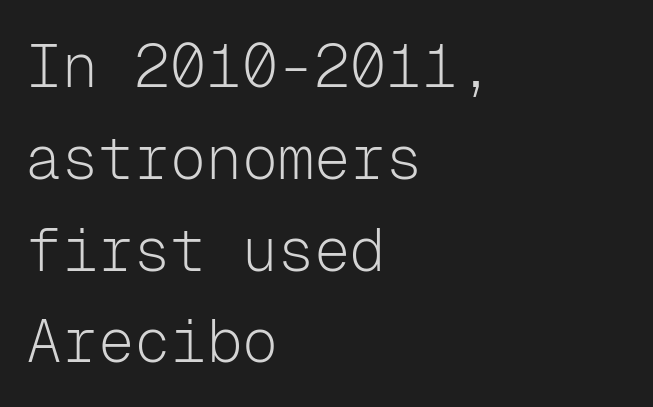
The image shows 60 px light sans-serif type, upright, monospaced; set left-aligned, normal line spacing (1.53x), normal letter spacing, not underlined; low stroke contrast and a medium x-height.
